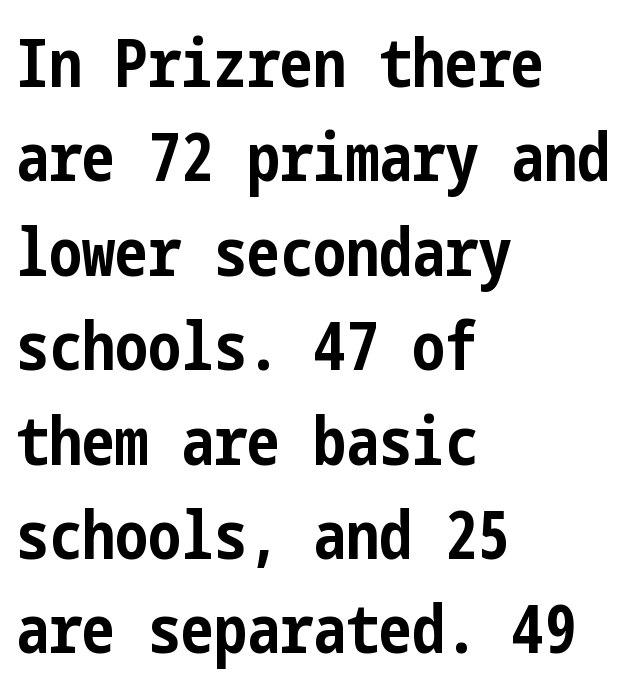
The text block is weighted toward the left margin, trailing off unevenly rightward. No italicization has been applied; the sample stays upright. Words float on clear page, feet unadorned. The passage shown is typeset with a sans-serif family.
